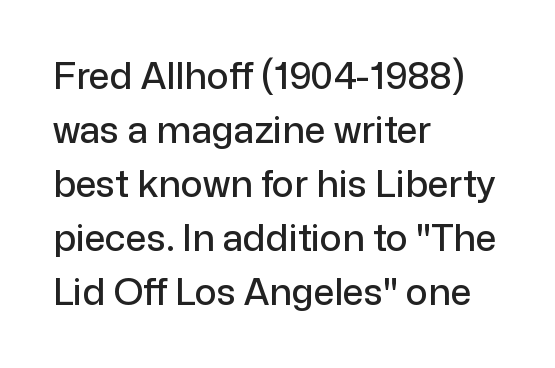
The image shows 37 px sans-serif type, upright; set left-aligned, normal line spacing (1.46x), normal letter spacing, not underlined; low stroke contrast and a medium x-height.
